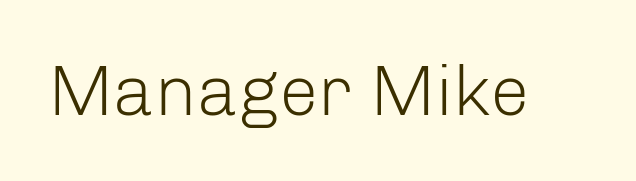
{"serif": "no", "italic": "no", "bold": "no", "weight": "light", "width": "normal", "stroke_contrast": "low", "x_height": "medium", "monospaced": "no", "underline": "no", "letter_spacing": "normal", "letter_spacing_em": 0.0, "glyph_px": 71}
